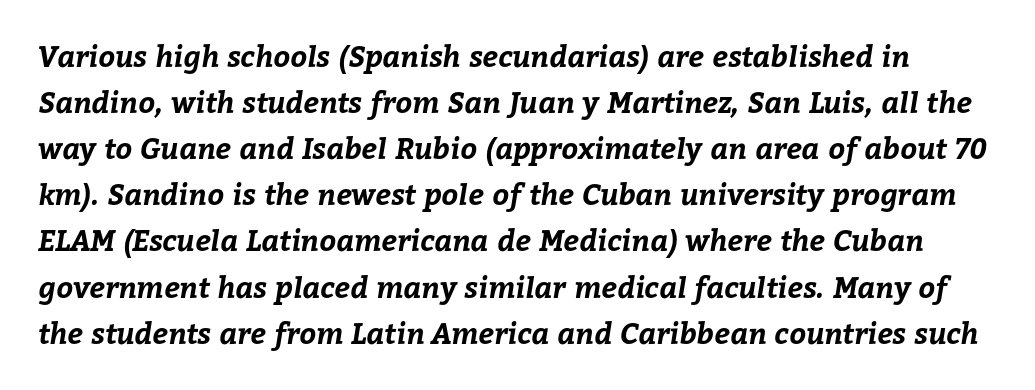
Q: Is the text bold? A: Yes.
Q: Is the text underlined? A: No.
Q: Is the spacing between letters normal or unusually wide? A: Normal.
Q: Is the spacing between lines tight, normal or loose? A: Normal.
Q: Width (condensed, normal, or wide)? A: Normal.
Q: Stroke contrast? A: Low.
Q: x-height? A: Medium.
Q: Monospaced? A: No.
